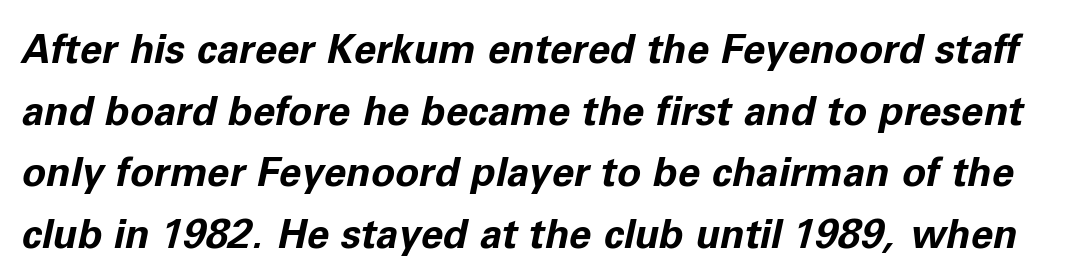
{"italic": "yes", "lean": "right", "slant_degrees": 11, "bold": "yes", "weight": "bold", "width": "normal", "stroke_contrast": "low", "x_height": "medium", "monospaced": "no", "underline": "no", "line_spacing": "normal", "line_spacing_ratio": 1.54, "letter_spacing": "normal", "letter_spacing_em": 0.0, "glyph_px": 40}
